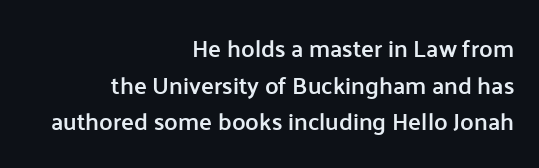
Any mark beneath the type? The region is blank. The font is running at a semibold setting, under full bold. Each word holds together tightly as a unit, with standard inter-letter gaps. Casual observation: everything's shoved over to the right. Rendered with straight, roman letterforms. Regular leading.
